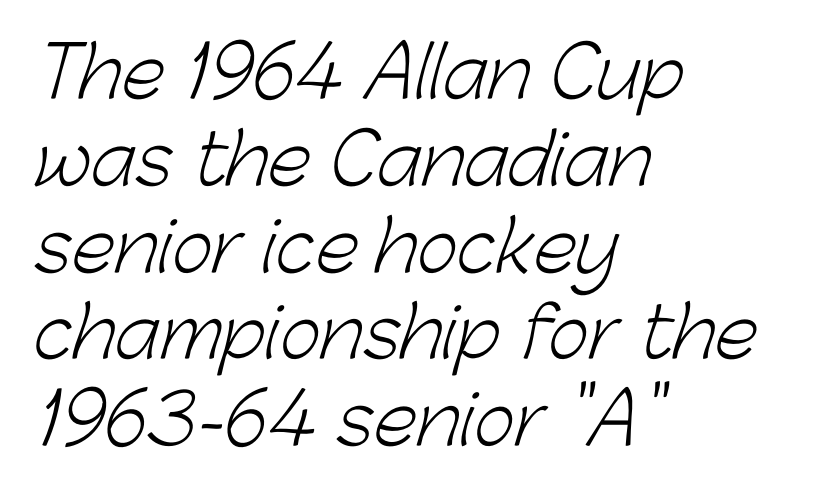
Q: Is the text bold? A: No.
Q: Is the typeface a serif or a sans-serif typeface? A: Sans-serif.
Q: Is the text underlined? A: No.
Q: How is the paragraph aligned? A: Left-aligned.
Q: Is the spacing between letters normal or unusually wide? A: Normal.
Q: Width (condensed, normal, or wide)? A: Normal.
Q: Stroke contrast? A: Low.
Q: x-height? A: Medium.
Q: Monospaced? A: No.
